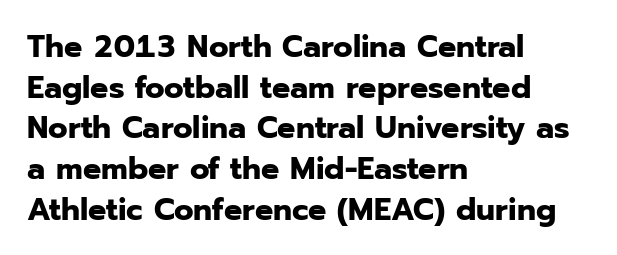
The image shows 32 px bold sans-serif type, upright; set left-aligned, normal line spacing (1.27x), normal letter spacing, not underlined; low stroke contrast and a medium x-height.
